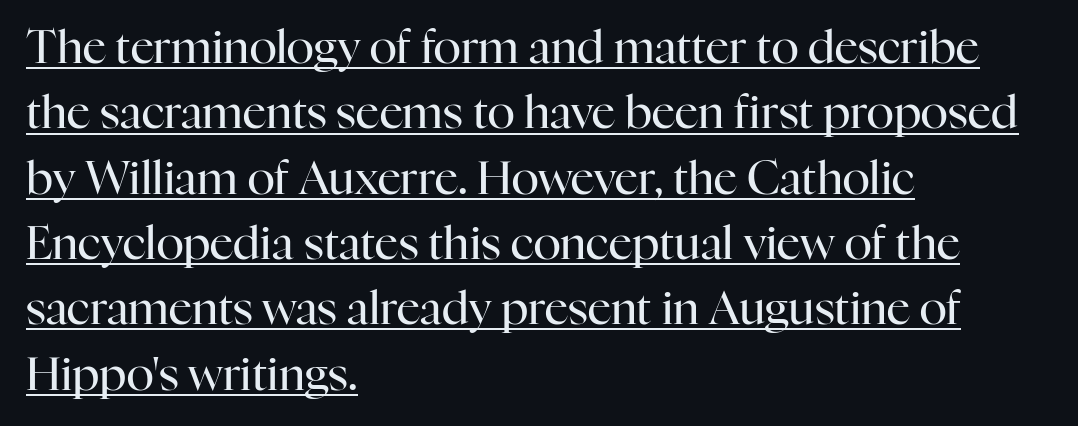
Q: Is the text bold? A: No.
Q: Is the text italic (slanted)? A: No, it is upright.
Q: Is the typeface a serif or a sans-serif typeface? A: Serif.
Q: Is the text underlined? A: Yes.
Q: How is the paragraph aligned? A: Left-aligned.
Q: Is the spacing between letters normal or unusually wide? A: Normal.
Q: Is the spacing between lines tight, normal or loose? A: Normal.
Q: Width (condensed, normal, or wide)? A: Normal.
Q: Stroke contrast? A: High.
Q: x-height? A: Medium.
Q: Monospaced? A: No.
